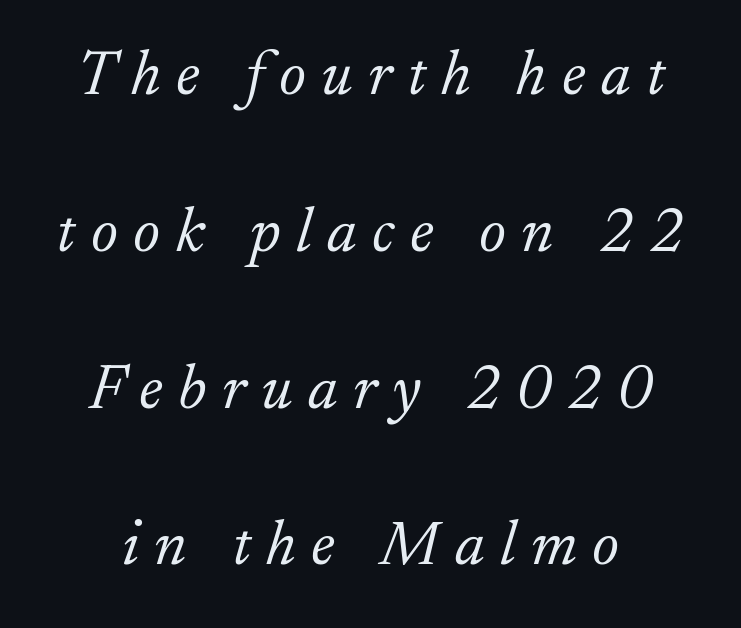
{"serif": "yes", "italic": "yes", "lean": "right", "slant_degrees": 17, "bold": "no", "weight": "light", "width": "normal", "stroke_contrast": "low", "x_height": "small", "monospaced": "no", "underline": "no", "line_spacing": "loose", "line_spacing_ratio": 2.45, "letter_spacing": "wide", "letter_spacing_em": 0.24, "glyph_px": 64}
